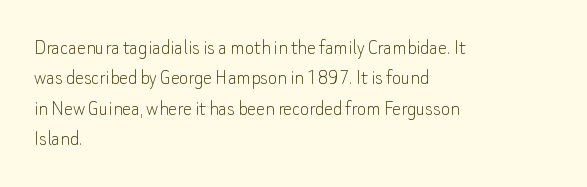
{"italic": "no", "bold": "no", "underline": "no", "align": "left", "line_spacing": "normal", "line_spacing_ratio": 1.38, "letter_spacing": "normal", "letter_spacing_em": 0.0, "glyph_px": 22}
